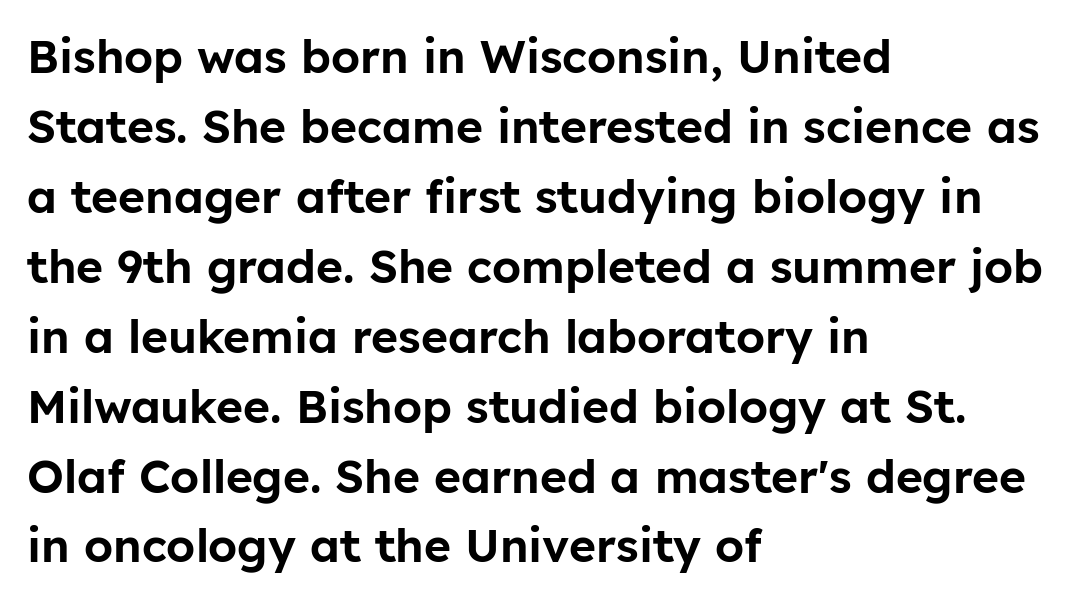
Students, observe: this is what conventionally led text looks like. Proportional: the letters do not fall into vertical columns. Plain, unruled lines of type. A classic flush-left, rag-right setting is used for this passage. The face used here is a sans, in the tradition of grotesques and geometrics.
